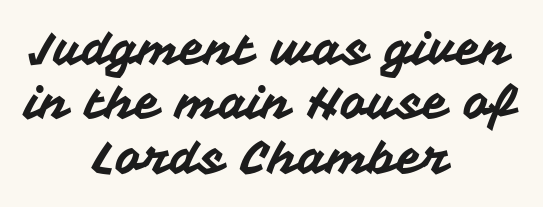
The image shows 46 px sans-serif type; set centered, line spacing 1.18x, normal letter spacing, not underlined; medium stroke contrast and a medium x-height.
